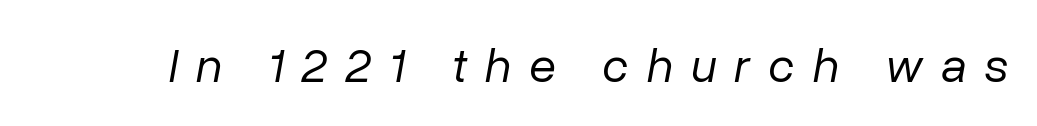
Q: Is the text bold? A: No.
Q: Is the text italic (slanted)? A: Yes, it leans right by about 10 degrees.
Q: Is the text underlined? A: No.
Q: Is the spacing between letters normal or unusually wide? A: Unusually wide.
Q: Width (condensed, normal, or wide)? A: Normal.
Q: Stroke contrast? A: Low.
Q: x-height? A: Medium.
Q: Monospaced? A: No.
